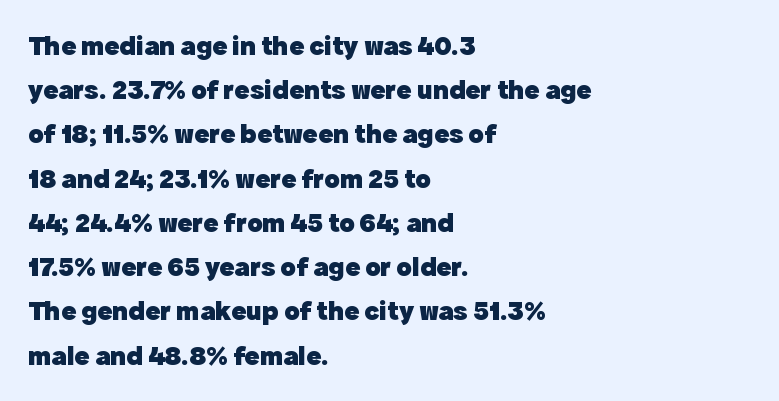
The image shows 28 px heavy sans-serif type, upright; set left-aligned, normal line spacing (1.58x), normal letter spacing, not underlined; a medium x-height.
